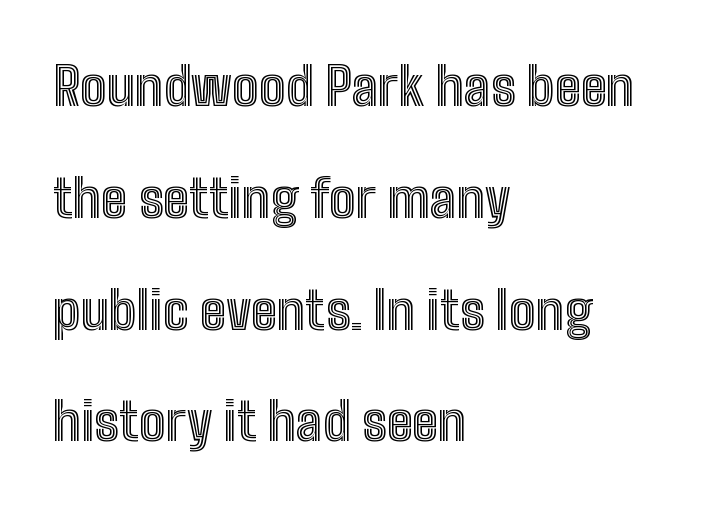
The image shows 53 px condensed type, upright; set left-aligned, loose line spacing (2.11x), normal letter spacing, not underlined; a medium x-height.
